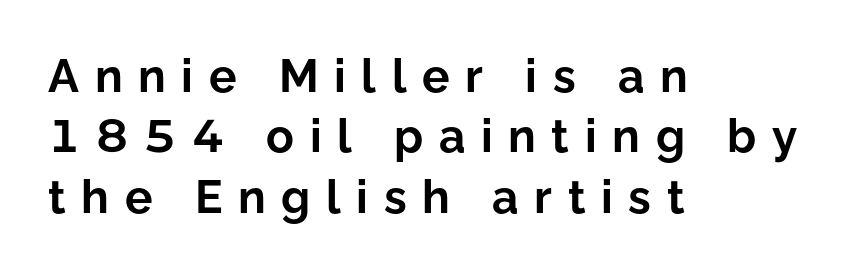
The image shows 46 px bold sans-serif type, upright; set left-aligned, normal line spacing (1.31x), unusually wide letter spacing (+0.34 em), not underlined; low stroke contrast and a medium x-height.
